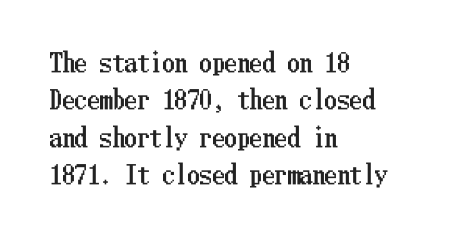
The image shows 25 px text type, upright; set left-aligned, normal line spacing (1.5x), normal letter spacing, not underlined.
